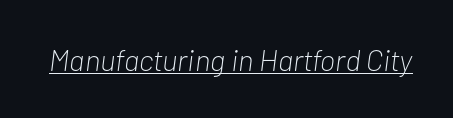
{"italic": "yes", "lean": "right", "slant_degrees": 7, "bold": "no", "weight": "light", "width": "condensed", "stroke_contrast": "low", "x_height": "medium", "monospaced": "no", "underline": "yes", "letter_spacing": "normal", "letter_spacing_em": 0.0, "glyph_px": 30}
